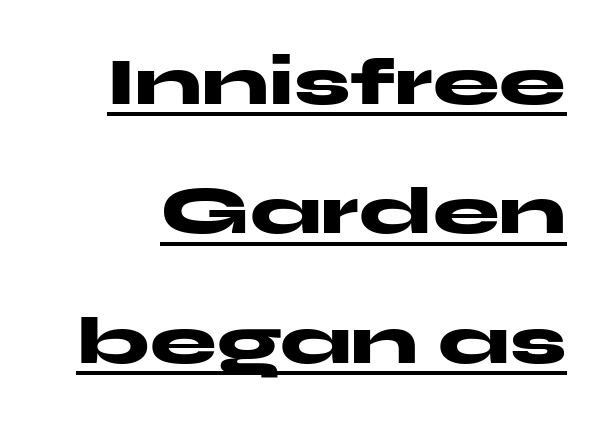
{"serif": "no", "italic": "no", "bold": "yes", "weight": "heavy", "width": "wide", "stroke_contrast": "medium", "x_height": "medium", "monospaced": "no", "underline": "yes", "line_spacing": "loose", "line_spacing_ratio": 1.93, "letter_spacing": "normal", "letter_spacing_em": 0.0, "glyph_px": 67}
